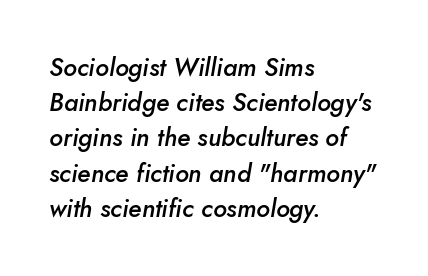
The image shows 25 px text type, italic (leaning right); set left-aligned, normal line spacing (1.41x), normal letter spacing, not underlined.
